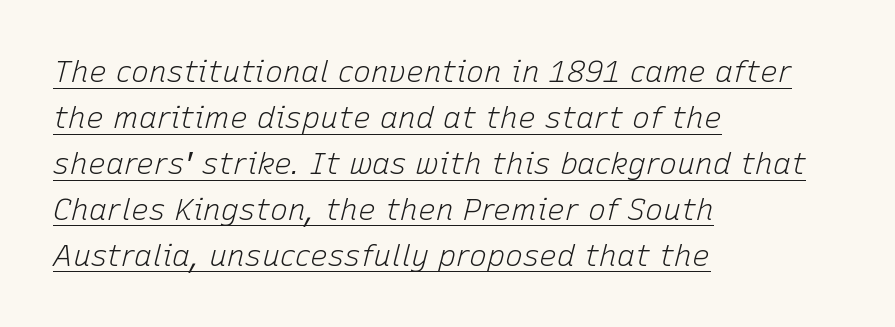
The image shows 30 px light type, italic (leaning right); set left-aligned, normal line spacing (1.53x), normal letter spacing, underlined; low stroke contrast and a medium x-height.
